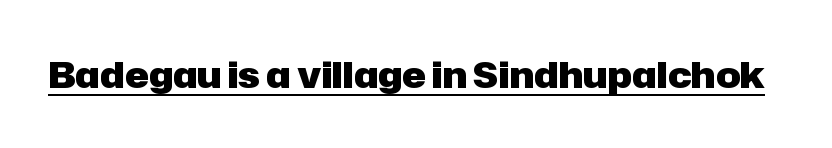
The image shows 36 px heavy sans-serif type, upright; set normal letter spacing, underlined; low stroke contrast and a medium x-height.
